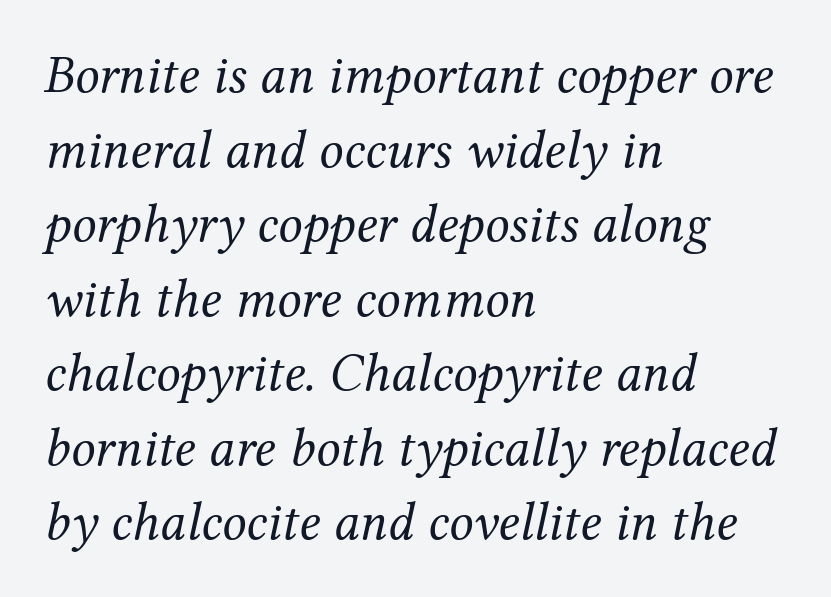
{"serif": "yes", "italic": "yes", "lean": "right", "slant_degrees": 12, "bold": "no", "weight": "regular", "width": "normal", "stroke_contrast": "medium", "x_height": "medium", "monospaced": "no", "underline": "no", "align": "left", "line_spacing": "normal", "line_spacing_ratio": 1.38, "letter_spacing": "normal", "letter_spacing_em": 0.0, "glyph_px": 54}
